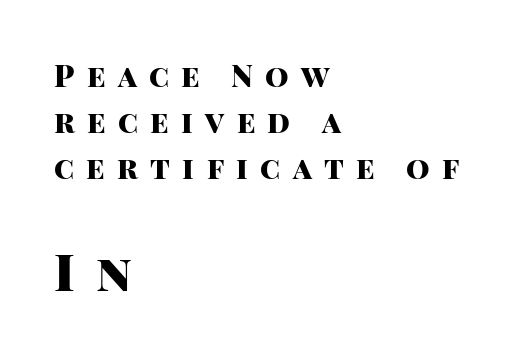
Q: Is the text bold? A: Yes.
Q: Is the text italic (slanted)? A: No, it is upright.
Q: Is the typeface a serif or a sans-serif typeface? A: Sans-serif.
Q: Is the text underlined? A: No.
Q: How is the paragraph aligned? A: Left-aligned.
Q: Is the spacing between letters normal or unusually wide? A: Unusually wide.
Q: Is the spacing between lines tight, normal or loose? A: Normal.
Q: Which block of text is set in a larger size, the first (top) or the second (bottom)? A: The second (bottom) one.
Q: Width (condensed, normal, or wide)? A: Normal.
Q: Stroke contrast? A: High.
Q: x-height? A: Large.
Q: Monospaced? A: No.
